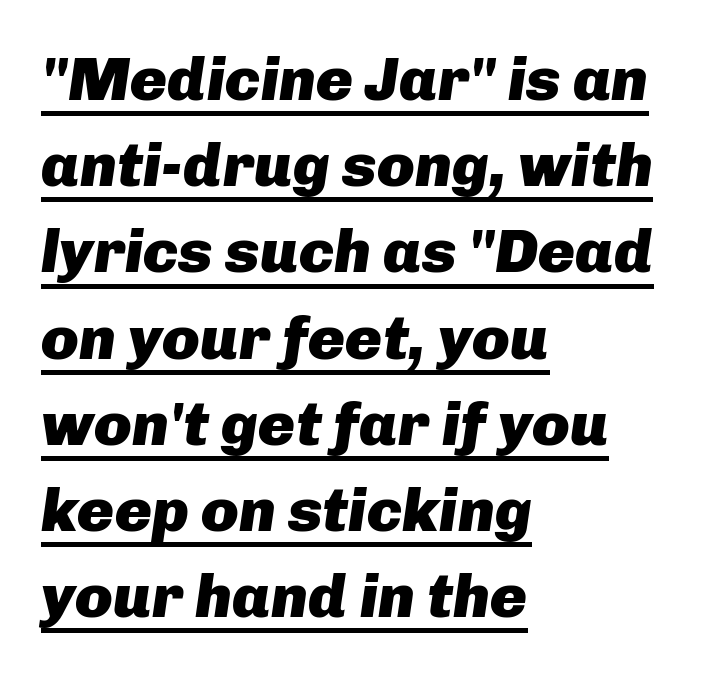
{"italic": "yes", "lean": "right", "slant_degrees": 8, "bold": "yes", "weight": "heavy", "width": "normal", "stroke_contrast": "low", "x_height": "medium", "monospaced": "no", "underline": "yes", "align": "left", "line_spacing": "normal", "line_spacing_ratio": 1.39, "letter_spacing": "normal", "letter_spacing_em": 0.0, "glyph_px": 62}
